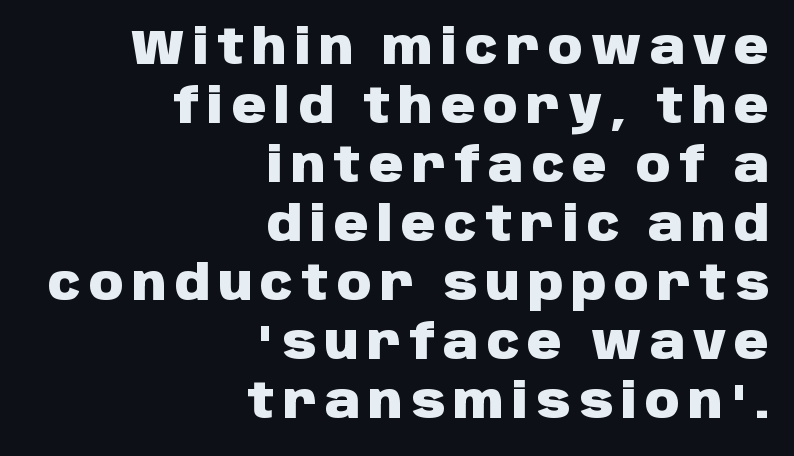
Posture: straight, roman, zero tilt. Notice how the passage keeps a crisp vertical edge on the right only. Here the designer chose a conventional face with non-uniform glyph widths. Summary of weight: heavy, a full bold. These lines are composed in type without serifs.
